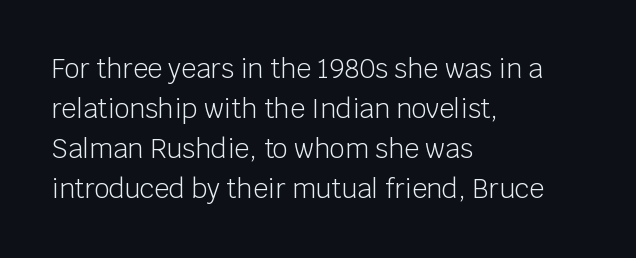
The image shows 26 px text type, upright; set left-aligned, normal line spacing (1.54x), normal letter spacing, not underlined.
